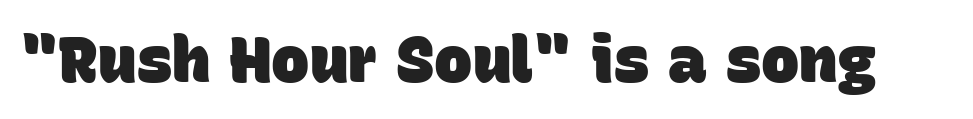
These lines are rendered in a variable-pitch font. Only glyphs here, with clear space below each row. Heft: maximum for text — a bold. Grotesque or geometric, the face here clearly has no serifs.
